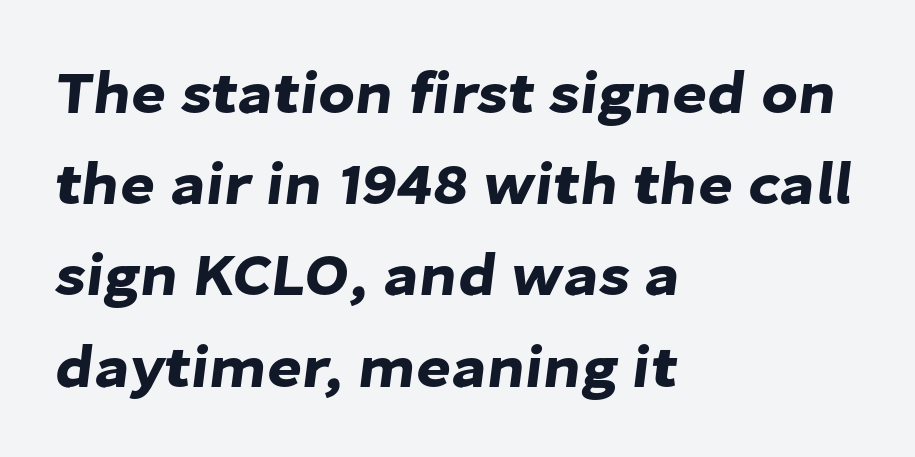
{"serif": "no", "width": "normal", "stroke_contrast": "low", "x_height": "medium", "monospaced": "no", "underline": "no", "align": "left", "line_spacing": "normal", "line_spacing_ratio": 1.52, "letter_spacing": "normal", "letter_spacing_em": 0.0, "glyph_px": 60}
